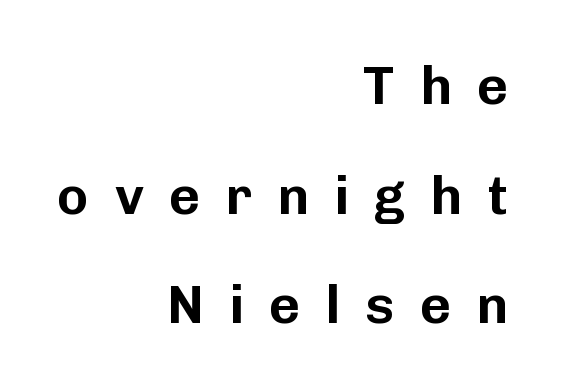
{"serif": "no", "italic": "no", "width": "normal", "stroke_contrast": "low", "x_height": "medium", "monospaced": "no", "underline": "no", "align": "right", "line_spacing": "loose", "line_spacing_ratio": 2.03, "letter_spacing": "wide", "letter_spacing_em": 0.46, "glyph_px": 54}
